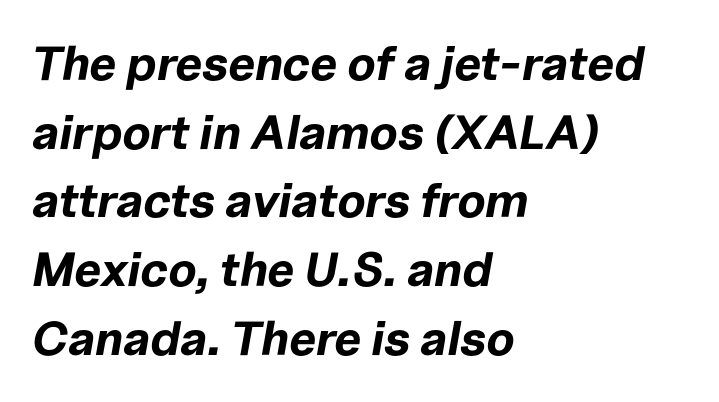
{"italic": "yes", "lean": "right", "slant_degrees": 10, "bold": "yes", "weight": "bold", "width": "normal", "stroke_contrast": "low", "x_height": "medium", "monospaced": "no", "underline": "no", "align": "left", "line_spacing": "normal", "line_spacing_ratio": 1.43, "letter_spacing": "normal", "letter_spacing_em": 0.0, "glyph_px": 48}
